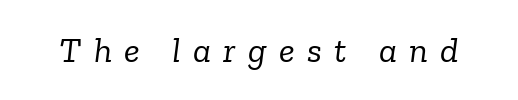
Q: Is the text bold? A: No.
Q: Is the text italic (slanted)? A: Yes, it leans right by about 6 degrees.
Q: Is the typeface a serif or a sans-serif typeface? A: Serif.
Q: Is the text underlined? A: No.
Q: Is the spacing between letters normal or unusually wide? A: Unusually wide.
Q: Width (condensed, normal, or wide)? A: Normal.
Q: Stroke contrast? A: Low.
Q: x-height? A: Medium.
Q: Monospaced? A: No.
